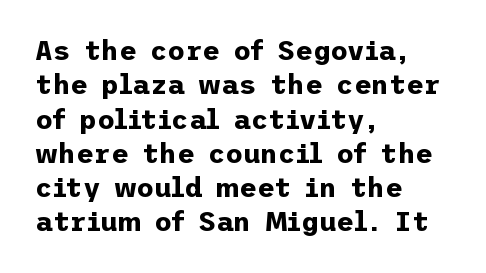
{"italic": "no", "bold": "yes", "underline": "no", "align": "left", "line_spacing": "normal", "line_spacing_ratio": 1.27, "letter_spacing": "normal", "letter_spacing_em": 0.0, "glyph_px": 27}
